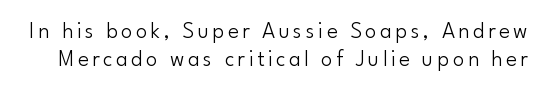
Q: Is the text bold? A: No.
Q: Is the text italic (slanted)? A: No, it is upright.
Q: Is the text underlined? A: No.
